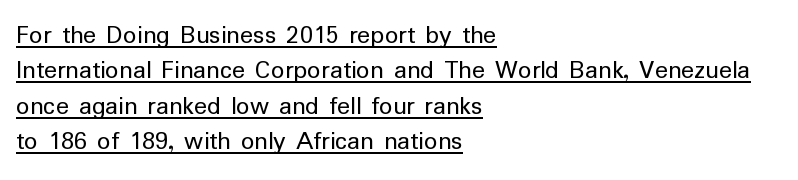
Line beginnings align vertically; line endings do not. No letter is thick-stroked: the sample isn't bold. How are the letters spaced? Ordinarily, with no added tracking. The passage shown is underscored from start to finish. Does the leading feel generous? No, just average. Quick note: not italic, upright.
